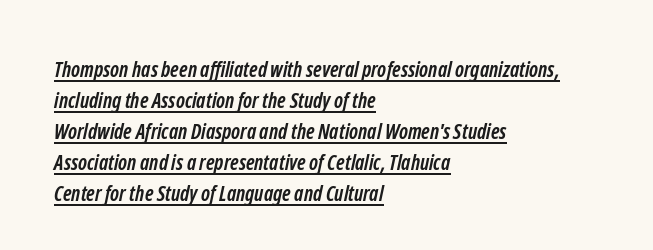
The image shows 21 px bold type; set left-aligned, normal line spacing (1.48x), normal letter spacing, underlined.
